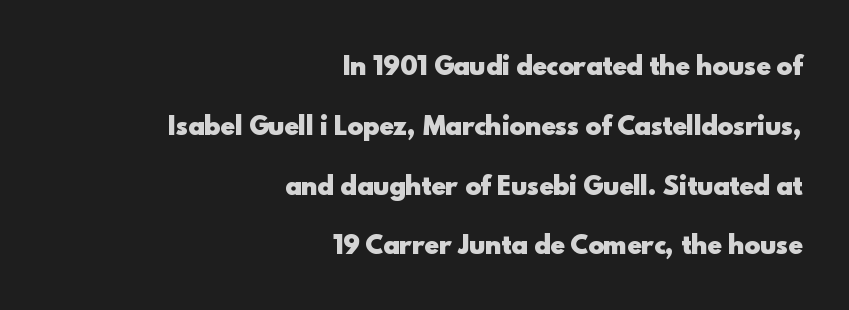
The paragraph has a hard right edge and a soft left edge. As a designer I'd log this as weight 700, bold. The letters stand straight up with perfectly vertical stems. The passage shown is not underscored anywhere. The letterforms sit shoulder to shoulder at normal distance. A great deal of white space separates one row of letters from the next.
